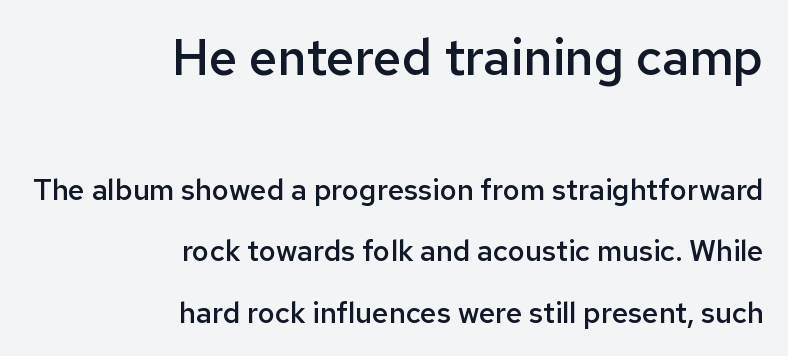
Q: Is the text bold? A: Semi-bold.
Q: Is the text italic (slanted)? A: No, it is upright.
Q: Is the typeface a serif or a sans-serif typeface? A: Sans-serif.
Q: Is the text underlined? A: No.
Q: How is the paragraph aligned? A: Right-aligned.
Q: Is the spacing between letters normal or unusually wide? A: Normal.
Q: Is the spacing between lines tight, normal or loose? A: Loose.
Q: Which block of text is set in a larger size, the first (top) or the second (bottom)? A: The first (top) one.
Q: Width (condensed, normal, or wide)? A: Normal.
Q: Stroke contrast? A: Low.
Q: x-height? A: Medium.
Q: Monospaced? A: No.
